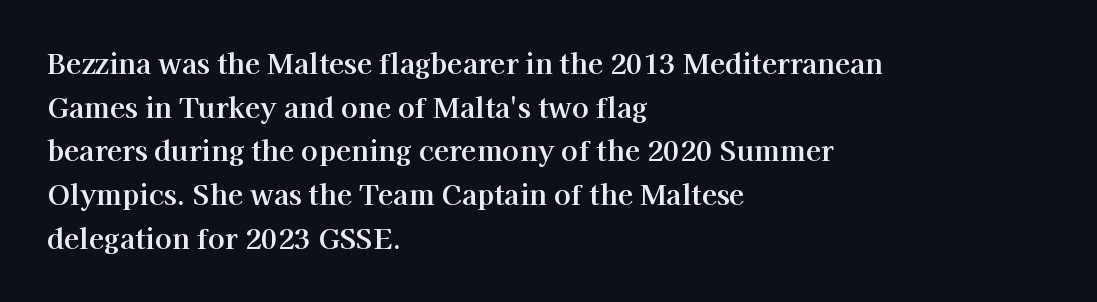
What's the leading like? Ordinary, nothing unusual. Horizontal alignment here is leftward, the default for most running prose. The rendering shows small feet on the letterforms — a serif design. You could not count columns in this text — the font is proportionally spaced. Rule under the text: the space is simply empty.
